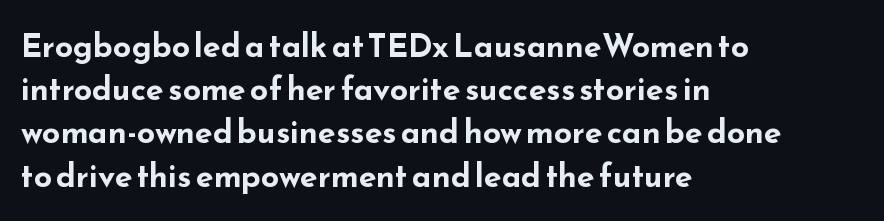
Q: Is the text bold? A: Yes.
Q: Is the text italic (slanted)? A: No, it is upright.
Q: Is the typeface a serif or a sans-serif typeface? A: Sans-serif.
Q: Is the text underlined? A: No.
Q: How is the paragraph aligned? A: Left-aligned.
Q: Is the spacing between letters normal or unusually wide? A: Normal.
Q: Is the spacing between lines tight, normal or loose? A: Normal.
Q: Width (condensed, normal, or wide)? A: Wide.
Q: Stroke contrast? A: Low.
Q: x-height? A: Small.
Q: Monospaced? A: No.
